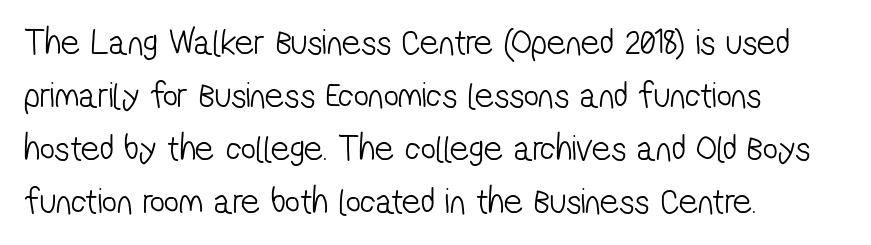
{"serif": "no", "bold": "no", "weight": "light", "width": "condensed", "stroke_contrast": "low", "x_height": "medium", "monospaced": "no", "underline": "no", "align": "left", "line_spacing": "normal", "line_spacing_ratio": 1.43, "letter_spacing": "normal", "letter_spacing_em": 0.0, "glyph_px": 37}
